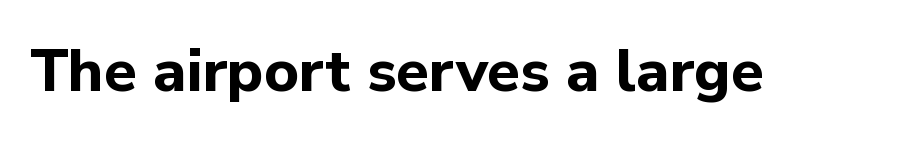
Does extra space separate the letters? No, they use regular spacing. Are there feet on the stems? There aren't — it's a sans. Here the designer chose a conventional face with non-uniform glyph widths. Letters rest on an invisible, unmarked baseline. The letters stand upright; this is a roman face.
